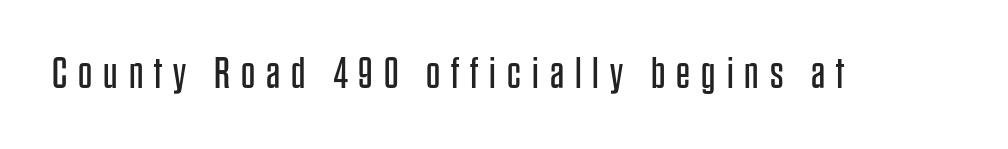
The image shows 44 px regular-weight, condensed sans-serif type, upright; set unusually wide letter spacing (+0.25 em), not underlined; low stroke contrast and a large x-height.
